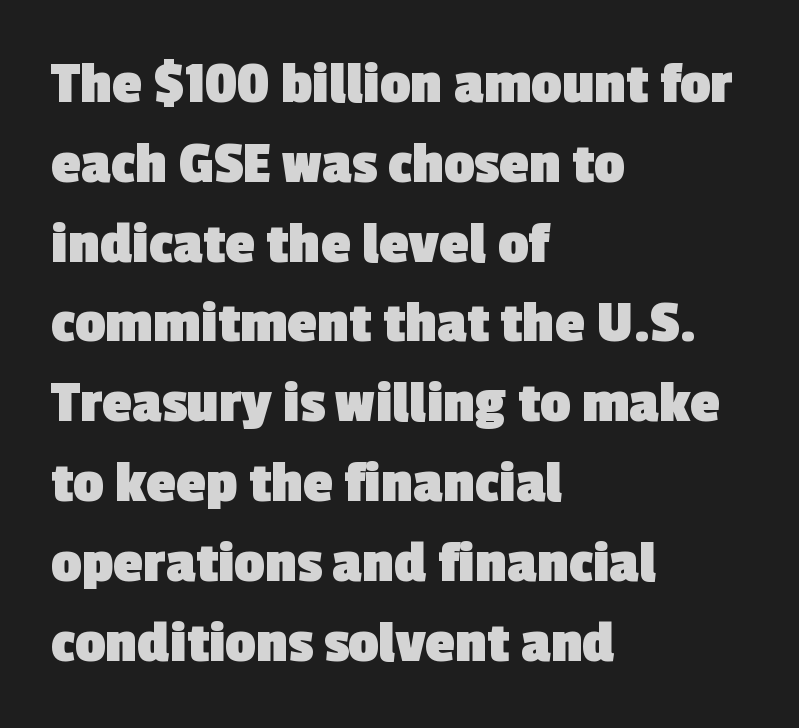
Q: Is the text bold? A: Yes.
Q: Is the typeface a serif or a sans-serif typeface? A: Sans-serif.
Q: Is the text underlined? A: No.
Q: How is the paragraph aligned? A: Left-aligned.
Q: Is the spacing between letters normal or unusually wide? A: Normal.
Q: Is the spacing between lines tight, normal or loose? A: Normal.
Q: Width (condensed, normal, or wide)? A: Normal.
Q: x-height? A: Medium.
Q: Monospaced? A: No.
